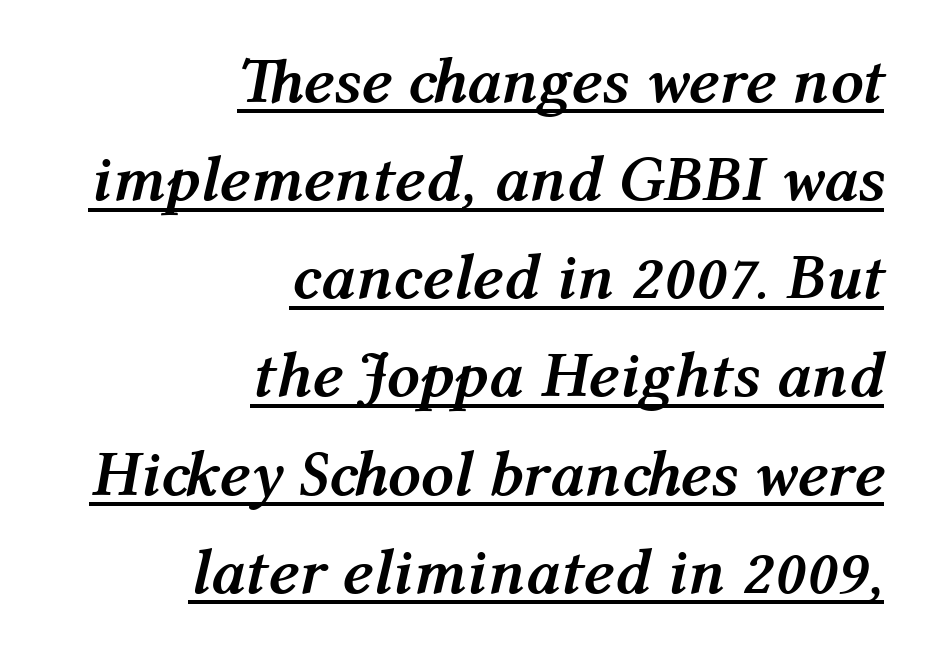
These lines stack with their right ends in a neat column. These lines are rendered in a variable-pitch font. Would a proofreader flag this as italicized? Yes. Caption: lettering with a line underneath. How heavy is the stroke? Heavy — this is a bold. The line texture is even and compact thanks to regular tracking.
